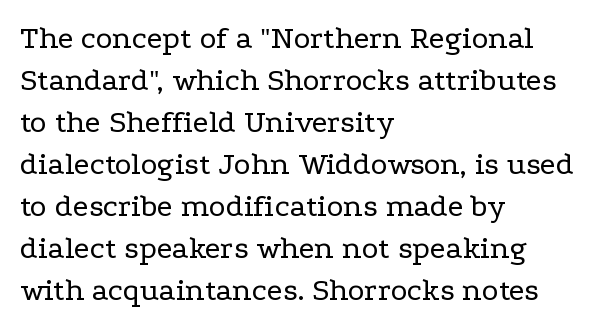
{"serif": "yes", "italic": "no", "bold": "no", "weight": "regular", "width": "wide", "stroke_contrast": "low", "x_height": "medium", "monospaced": "no", "underline": "no", "align": "left", "line_spacing": "normal", "line_spacing_ratio": 1.31, "letter_spacing": "normal", "letter_spacing_em": 0.0, "glyph_px": 32}
